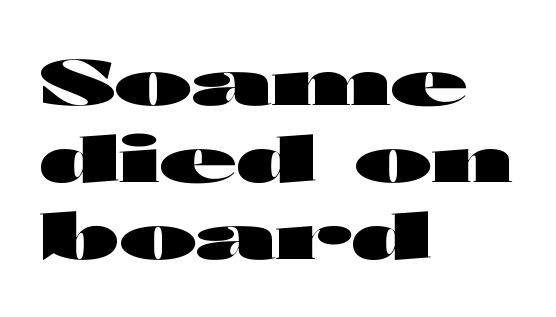
{"serif": "no", "italic": "no", "bold": "yes", "weight": "heavy", "width": "wide", "stroke_contrast": "high", "x_height": "medium", "monospaced": "no", "underline": "no", "align": "left", "line_spacing_ratio": 1.22, "letter_spacing": "normal", "letter_spacing_em": 0.0, "glyph_px": 63}
